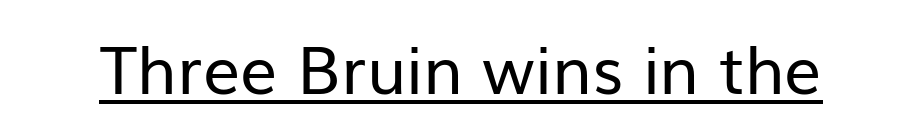
{"serif": "no", "italic": "no", "bold": "no", "weight": "regular", "width": "normal", "stroke_contrast": "low", "x_height": "medium", "monospaced": "no", "underline": "yes", "letter_spacing": "normal", "letter_spacing_em": 0.0, "glyph_px": 66}
